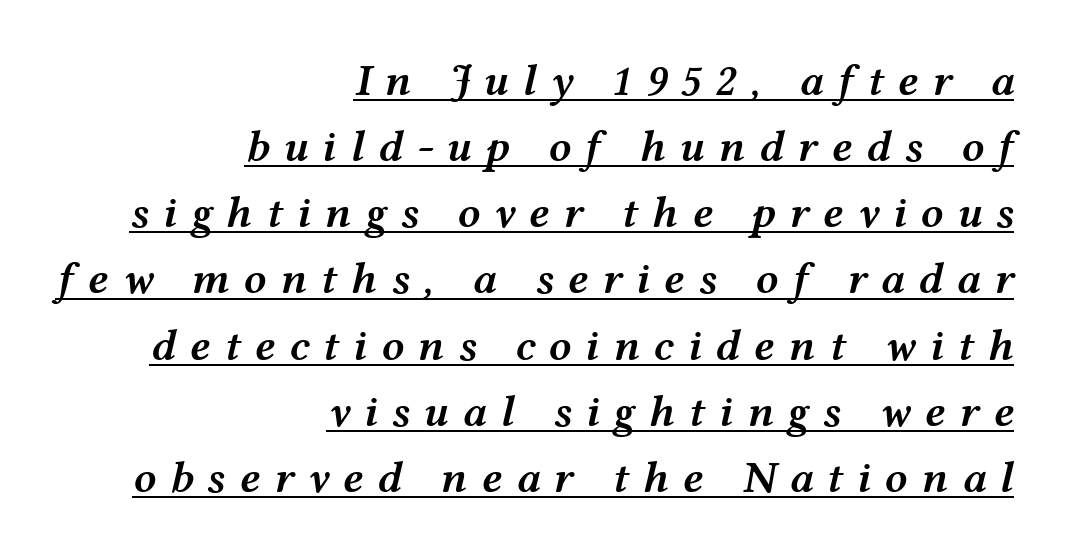
Q: Is the text bold? A: Semi-bold.
Q: Is the text italic (slanted)? A: Yes, it leans right by about 12 degrees.
Q: Is the text underlined? A: Yes.
Q: How is the paragraph aligned? A: Right-aligned.
Q: Is the spacing between letters normal or unusually wide? A: Unusually wide.
Q: Is the spacing between lines tight, normal or loose? A: Normal.
Q: Width (condensed, normal, or wide)? A: Wide.
Q: Stroke contrast? A: Medium.
Q: x-height? A: Medium.
Q: Monospaced? A: No.
